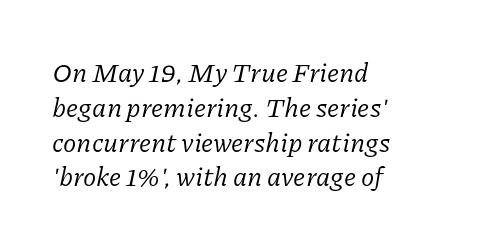
Words appear dense and cohesive because spacing is normal. Left-aligned paragraph, ragged on the right. Is the type heavy? It reads as light-to-regular instead. Leading: standard. Looking at the ascenders, they clearly lean.
